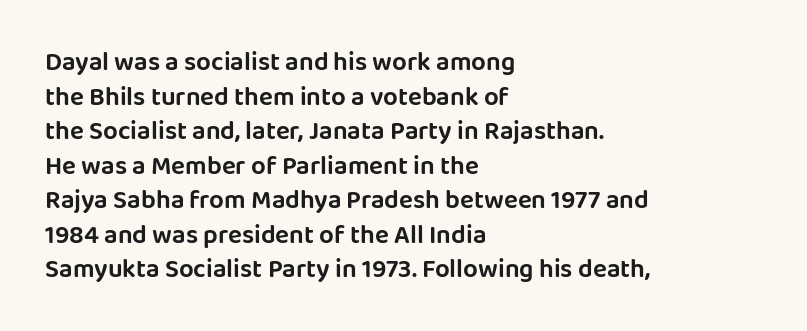
Reading down the block, your eye returns to a fixed left position each line. The line-height multiplier appears to be the usual default. Anything drawn beneath the words? Only blank space. Nope, not italic — everything's standing straight. No extra tracking has been applied to these lines.
